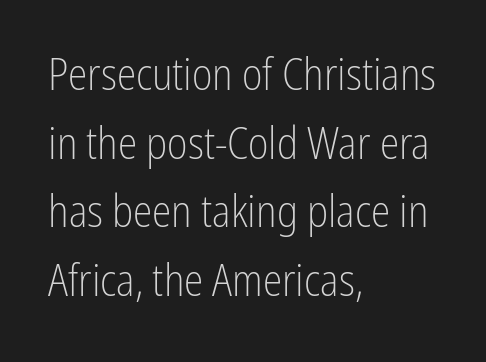
Q: Is the text bold? A: No.
Q: Is the text italic (slanted)? A: No, it is upright.
Q: Is the typeface a serif or a sans-serif typeface? A: Sans-serif.
Q: Is the text underlined? A: No.
Q: How is the paragraph aligned? A: Left-aligned.
Q: Is the spacing between letters normal or unusually wide? A: Normal.
Q: Is the spacing between lines tight, normal or loose? A: Normal.
Q: Width (condensed, normal, or wide)? A: Condensed.
Q: Stroke contrast? A: Low.
Q: x-height? A: Medium.
Q: Monospaced? A: No.
